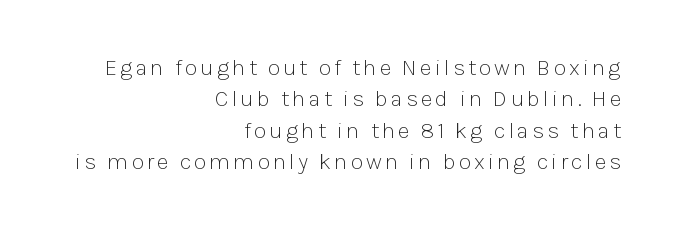
{"italic": "no", "bold": "no", "underline": "no", "align": "right", "line_spacing": "normal", "line_spacing_ratio": 1.36, "glyph_px": 23}
